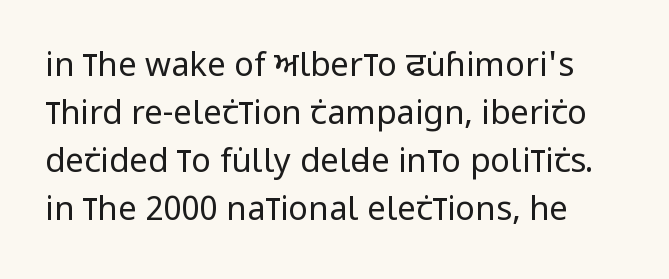
The image shows 33 px regular-weight, condensed sans-serif type, upright; set normal line spacing (1.45x), normal letter spacing, not underlined; low stroke contrast and a large x-height.
